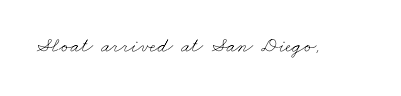
Q: Is the text bold? A: No.
Q: Is the text underlined? A: No.
Q: Is the spacing between letters normal or unusually wide? A: Normal.
